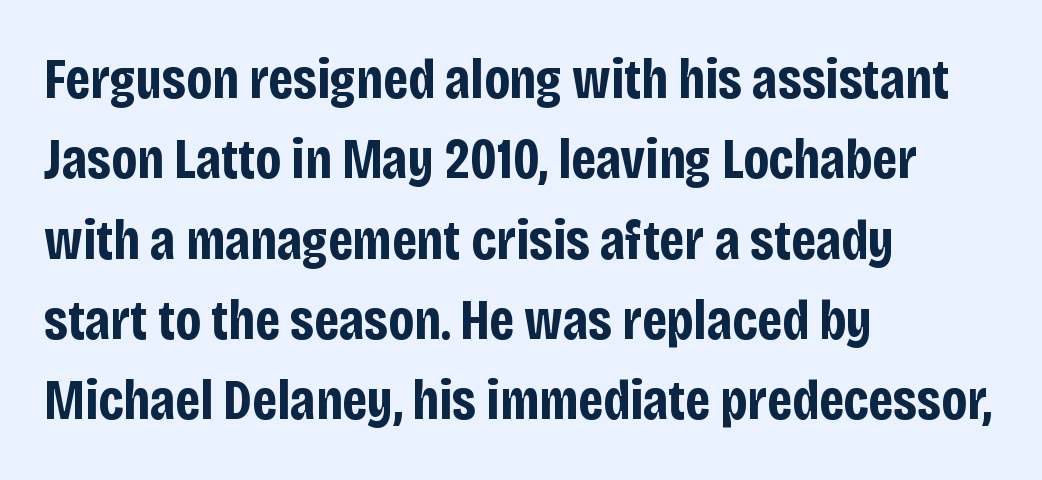
{"serif": "no", "italic": "no", "bold": "yes", "weight": "bold", "width": "condensed", "stroke_contrast": "low", "x_height": "large", "monospaced": "no", "underline": "no", "align": "left", "line_spacing": "normal", "line_spacing_ratio": 1.41, "letter_spacing": "normal", "letter_spacing_em": 0.0, "glyph_px": 57}
